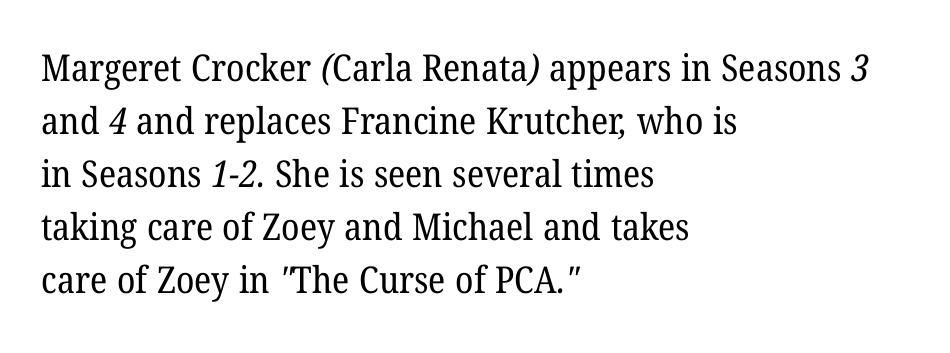
The image shows 37 px regular-weight serif type; set left-aligned, normal line spacing (1.43x), normal letter spacing, not underlined; low stroke contrast and a medium x-height.
